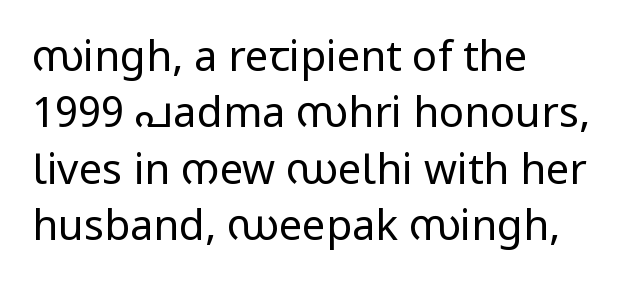
{"serif": "no", "italic": "no", "bold": "no", "weight": "regular", "width": "normal", "stroke_contrast": "low", "x_height": "medium", "monospaced": "no", "underline": "no", "align": "left", "line_spacing": "normal", "line_spacing_ratio": 1.34, "letter_spacing": "normal", "letter_spacing_em": 0.0, "glyph_px": 42}
